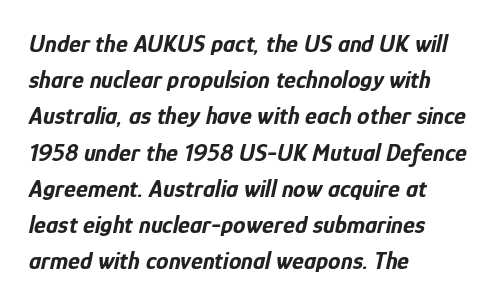
Q: Is the text bold? A: Yes.
Q: Is the text italic (slanted)? A: Yes, it leans right by about 12 degrees.
Q: Is the text underlined? A: No.
Q: How is the paragraph aligned? A: Left-aligned.
Q: Is the spacing between letters normal or unusually wide? A: Normal.
Q: Is the spacing between lines tight, normal or loose? A: Normal.
